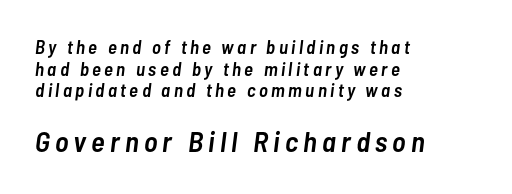
Q: Is the text bold? A: Semi-bold.
Q: Is the text italic (slanted)? A: Yes, it leans right by about 7 degrees.
Q: Is the text underlined? A: No.
Q: How is the paragraph aligned? A: Left-aligned.
Q: Is the spacing between lines tight, normal or loose? A: Tight.
Q: Which block of text is set in a larger size, the first (top) or the second (bottom)? A: The second (bottom) one.
Q: Width (condensed, normal, or wide)? A: Condensed.
Q: Stroke contrast? A: Low.
Q: x-height? A: Medium.
Q: Monospaced? A: No.
